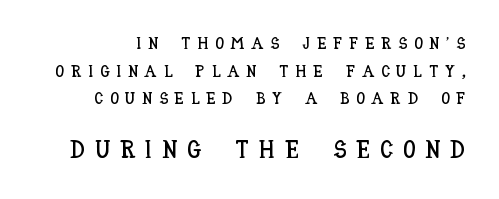
{"italic": "no", "underline": "no", "line_spacing": "normal", "line_spacing_ratio": 1.62, "letter_spacing": "wide", "letter_spacing_em": 0.4, "larger_block": "second", "size_ratio": 1.47, "glyph_px": 25}
